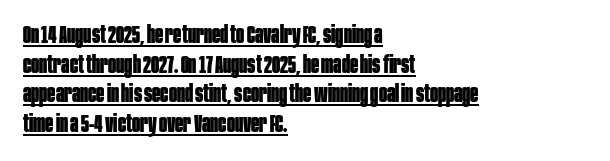
The passage shown is underscored from start to finish. There is no visible air inserted between adjacent glyphs. Heft: maximum for text — a bold. The type sits square on the baseline with zero lean. These lines are set flush left with a ragged right edge.
